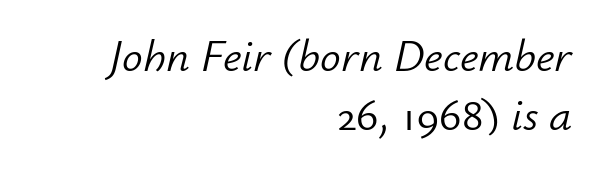
Q: Is the text bold? A: No.
Q: Is the text italic (slanted)? A: Yes, it leans right by about 12 degrees.
Q: Is the text underlined? A: No.
Q: How is the paragraph aligned? A: Right-aligned.
Q: Is the spacing between letters normal or unusually wide? A: Normal.
Q: Is the spacing between lines tight, normal or loose? A: Normal.
Q: Width (condensed, normal, or wide)? A: Normal.
Q: Stroke contrast? A: Low.
Q: x-height? A: Small.
Q: Monospaced? A: No.
